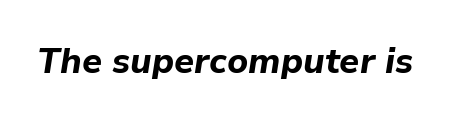
Q: Is the text bold? A: Yes.
Q: Is the text italic (slanted)? A: Yes, it leans right by about 9 degrees.
Q: Is the text underlined? A: No.
Q: Is the spacing between letters normal or unusually wide? A: Normal.
Q: Width (condensed, normal, or wide)? A: Normal.
Q: Stroke contrast? A: Low.
Q: x-height? A: Medium.
Q: Monospaced? A: No.
